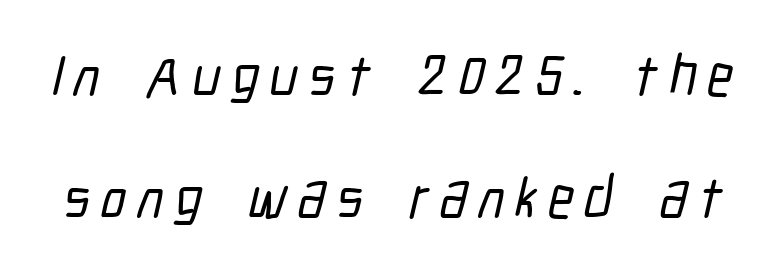
Classification — sans serif. These lines are rendered in a variable-pitch font. The specimen omits any rule beneath the text block's lines. The block of text is sparse from top to bottom, with ample space between rows.
